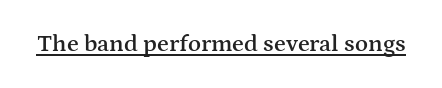
Designer's note — italics off, roman on. The horizontal fit of the characters is conventional and even. Is there an underline? Yes — a line sits under the letters. The characters look somewhat weighty, a semibold short of true bold.
